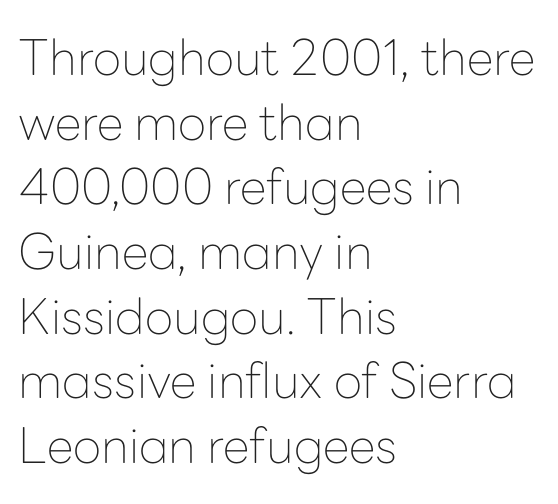
Heaviness? Minimal to ordinary, like unemphasized prose. The letters advance in unequal steps, a hallmark of proportional type. Vertical spacing — default. Just letters on the line, the space beneath them empty. Every stem runs plumb, perpendicular to the baseline.
